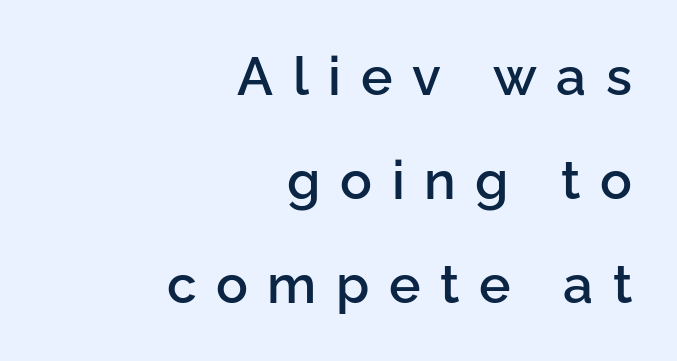
Q: Is the text bold? A: Semi-bold.
Q: Is the text italic (slanted)? A: No, it is upright.
Q: Is the typeface a serif or a sans-serif typeface? A: Sans-serif.
Q: Is the text underlined? A: No.
Q: How is the paragraph aligned? A: Right-aligned.
Q: Is the spacing between letters normal or unusually wide? A: Unusually wide.
Q: Is the spacing between lines tight, normal or loose? A: Loose.
Q: Width (condensed, normal, or wide)? A: Normal.
Q: Stroke contrast? A: Low.
Q: x-height? A: Medium.
Q: Monospaced? A: No.
